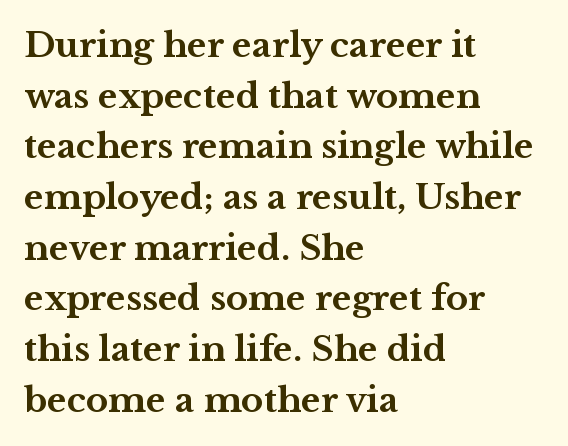
{"serif": "yes", "italic": "no", "bold": "yes", "weight": "bold", "width": "wide", "stroke_contrast": "medium", "x_height": "medium", "monospaced": "no", "underline": "no", "align": "left", "line_spacing": "normal", "line_spacing_ratio": 1.49, "letter_spacing": "normal", "letter_spacing_em": 0.0, "glyph_px": 34}
